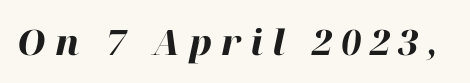
The image shows 35 px heavy type, italic (leaning right); set unusually wide letter spacing (+0.26 em), not underlined; high stroke contrast and a medium x-height.
